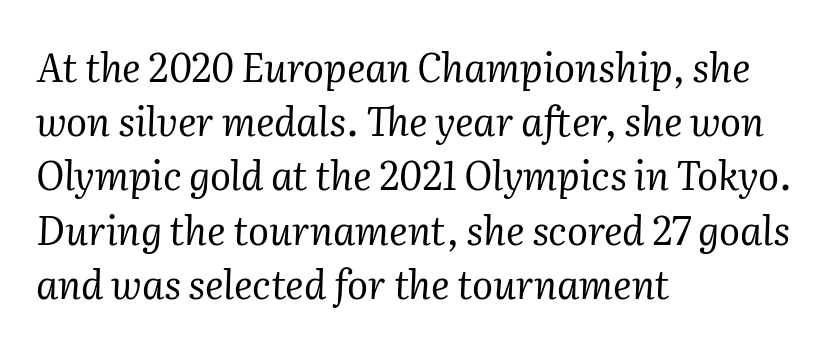
This is oblique type, the kind used for emphasis or titles. Just letters on the line, the space beneath them empty. The setting favours the left margin, as ordinary paragraphs usually do. The tracking reads as untouched default to a designer's eye.
